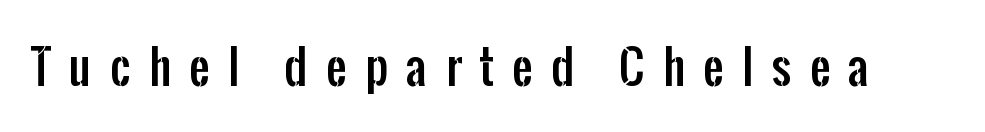
{"serif": "no", "italic": "no", "width": "condensed", "stroke_contrast": "low", "x_height": "medium", "monospaced": "no", "underline": "no", "letter_spacing": "wide", "letter_spacing_em": 0.4, "glyph_px": 46}
